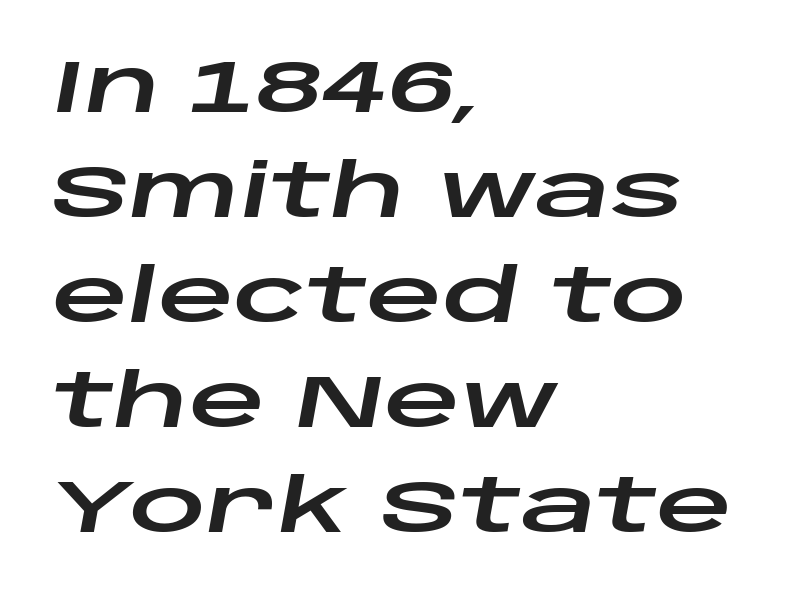
The image shows 75 px wide type, italic (leaning right); set left-aligned, normal line spacing (1.4x), normal letter spacing, not underlined; low stroke contrast and a large x-height.
